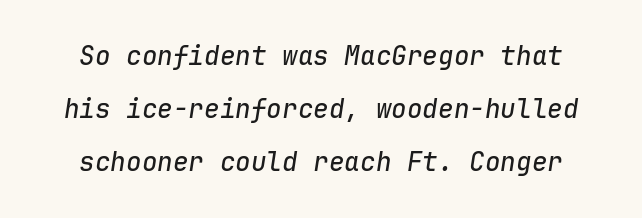
The image shows 26 px text type, italic (leaning right); set loose line spacing (2.04x), normal letter spacing, not underlined.
